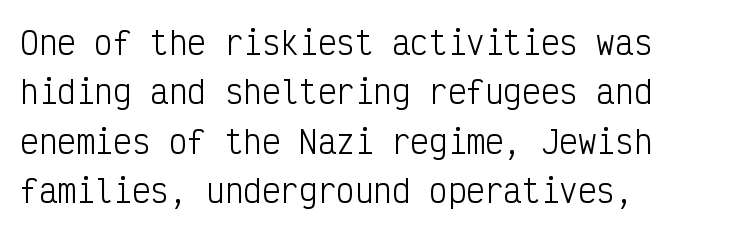
Q: Is the text bold? A: No.
Q: Is the text italic (slanted)? A: No, it is upright.
Q: Is the typeface a serif or a sans-serif typeface? A: Sans-serif.
Q: Is the text underlined? A: No.
Q: How is the paragraph aligned? A: Left-aligned.
Q: Is the spacing between letters normal or unusually wide? A: Normal.
Q: Is the spacing between lines tight, normal or loose? A: Normal.
Q: Width (condensed, normal, or wide)? A: Condensed.
Q: Stroke contrast? A: Low.
Q: x-height? A: Medium.
Q: Monospaced? A: Yes.
